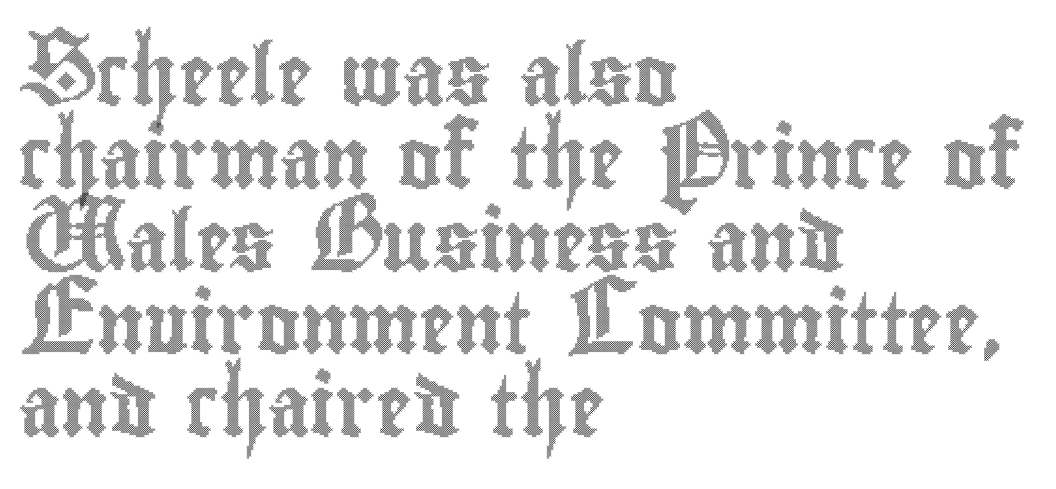
Each letter keeps its own natural width here, so spacing adapts to shape. One glance says typical: line gaps are just what's usual. The strip under each line holds only bare page. Is the letter spacing exaggerated? No — it looks like the ordinary default. Which margin do the lines hug? The left one — the right edge is uneven. Italic: no, the glyphs are upright roman.
